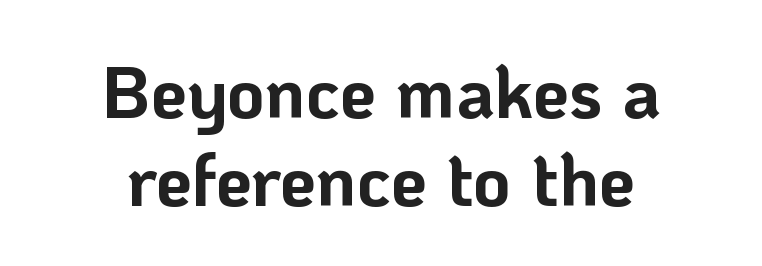
Upright lettering throughout. The strokes are fattened all the way to bold. Is this a fixed-width face? No — the glyphs have proportional, varying widths. The type is set solid horizontally, with unmodified tracking. Nope, no serifs anywhere on these letters. Is the block centered? Yes — each line is placed symmetrically about the middle.
